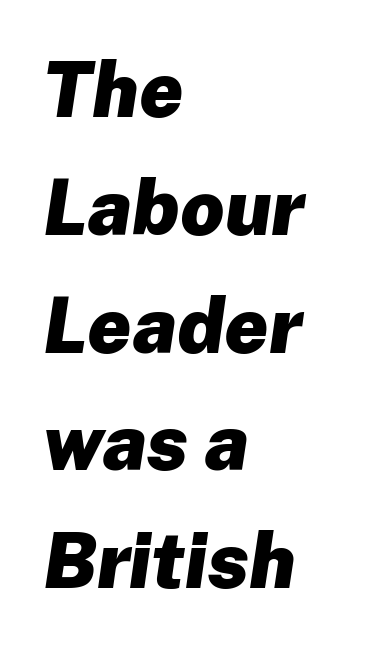
The image shows 77 px heavy type, italic (leaning right); set left-aligned, normal line spacing (1.53x), normal letter spacing, not underlined; low stroke contrast and a medium x-height.
